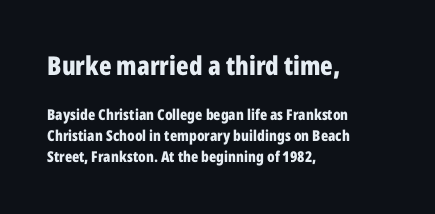
Q: Is the text bold? A: Yes.
Q: Is the text italic (slanted)? A: No, it is upright.
Q: Is the text underlined? A: No.
Q: How is the paragraph aligned? A: Left-aligned.
Q: Is the spacing between letters normal or unusually wide? A: Normal.
Q: Is the spacing between lines tight, normal or loose? A: Normal.
Q: Which block of text is set in a larger size, the first (top) or the second (bottom)? A: The first (top) one.
